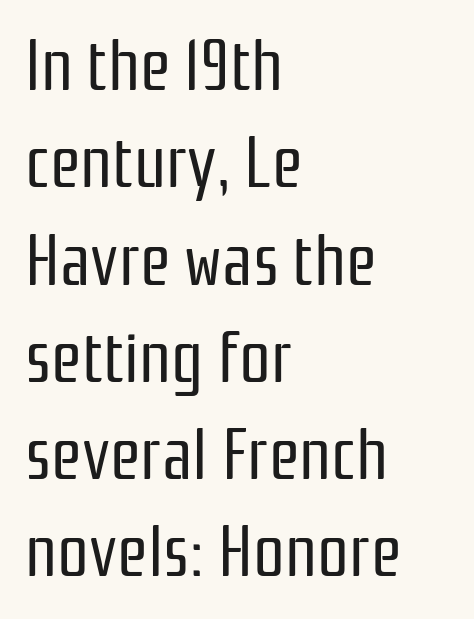
Q: Is the text bold? A: No.
Q: Is the text italic (slanted)? A: No, it is upright.
Q: Is the typeface a serif or a sans-serif typeface? A: Sans-serif.
Q: Is the text underlined? A: No.
Q: How is the paragraph aligned? A: Left-aligned.
Q: Is the spacing between letters normal or unusually wide? A: Normal.
Q: Is the spacing between lines tight, normal or loose? A: Normal.
Q: Width (condensed, normal, or wide)? A: Condensed.
Q: Stroke contrast? A: Low.
Q: x-height? A: Medium.
Q: Monospaced? A: No.
